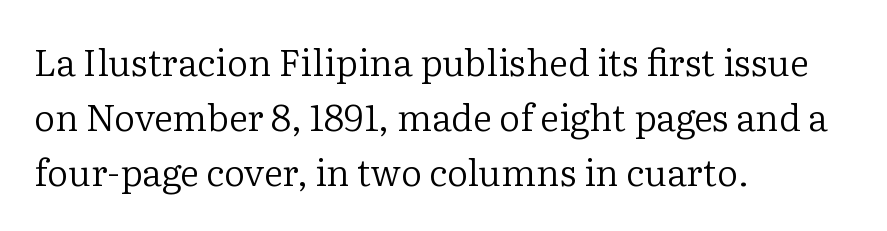
In terms of letterspacing, this is plain default setting. The lines sit at an ordinary, default distance from one another. Is this a sans? No — the strokes have serifs. A roman cut, with each character standing at attention.
